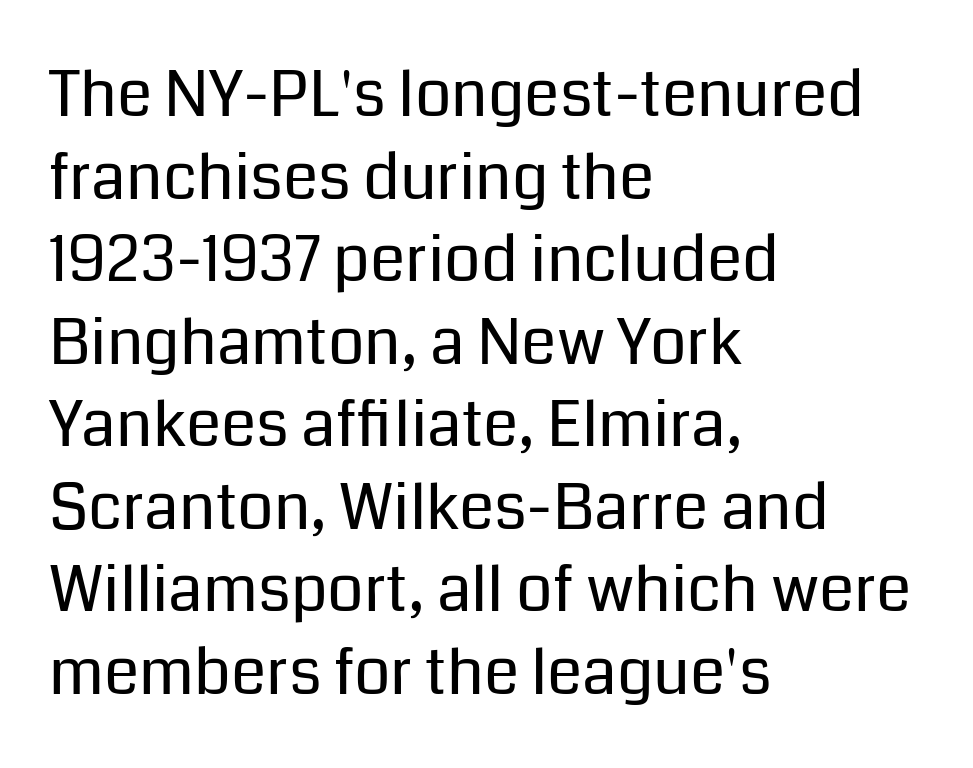
The image shows 64 px regular-weight sans-serif type, upright; set left-aligned, normal line spacing (1.29x), normal letter spacing, not underlined; low stroke contrast and a medium x-height.
